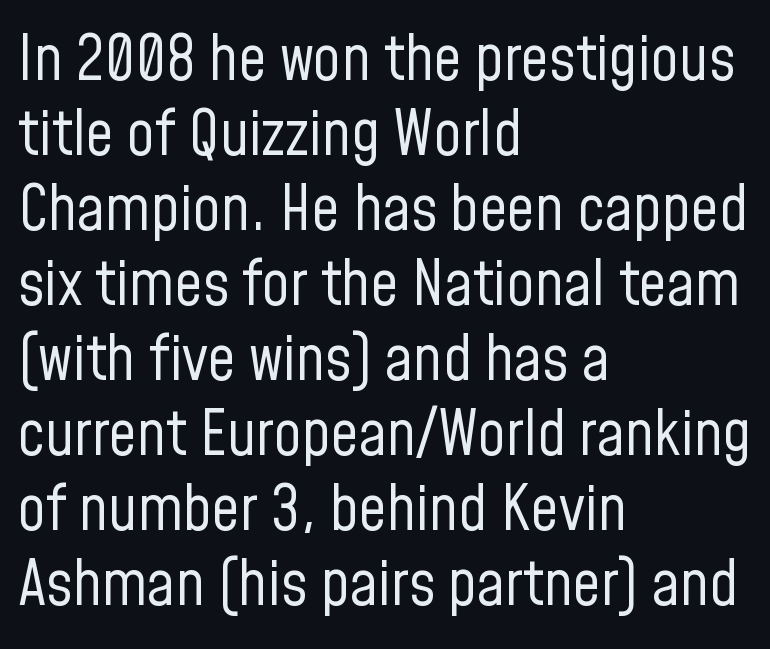
{"serif": "no", "italic": "no", "bold": "no", "weight": "regular", "width": "condensed", "stroke_contrast": "low", "x_height": "medium", "monospaced": "no", "underline": "no", "align": "left", "line_spacing_ratio": 1.21, "letter_spacing": "normal", "letter_spacing_em": 0.0, "glyph_px": 62}
